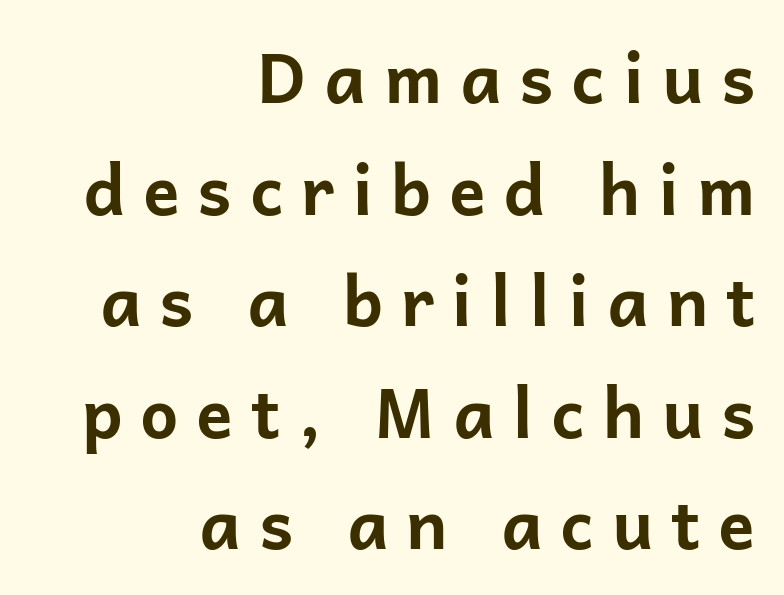
{"serif": "no", "italic": "no", "bold": "yes", "weight": "bold", "width": "normal", "stroke_contrast": "low", "x_height": "medium", "monospaced": "no", "underline": "no", "align": "right", "line_spacing": "normal", "line_spacing_ratio": 1.64, "letter_spacing": "wide", "letter_spacing_em": 0.26, "glyph_px": 68}
